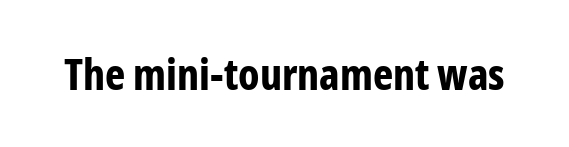
{"serif": "no", "italic": "no", "bold": "yes", "weight": "bold", "width": "condensed", "stroke_contrast": "low", "x_height": "medium", "monospaced": "no", "underline": "no", "letter_spacing": "normal", "letter_spacing_em": 0.0, "glyph_px": 43}
